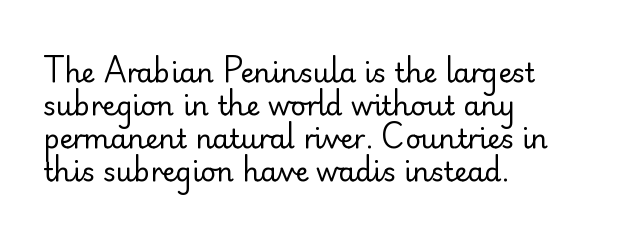
Q: Is the text bold? A: No.
Q: Is the text italic (slanted)? A: No, it is upright.
Q: Is the text underlined? A: No.
Q: How is the paragraph aligned? A: Left-aligned.
Q: Is the spacing between letters normal or unusually wide? A: Normal.
